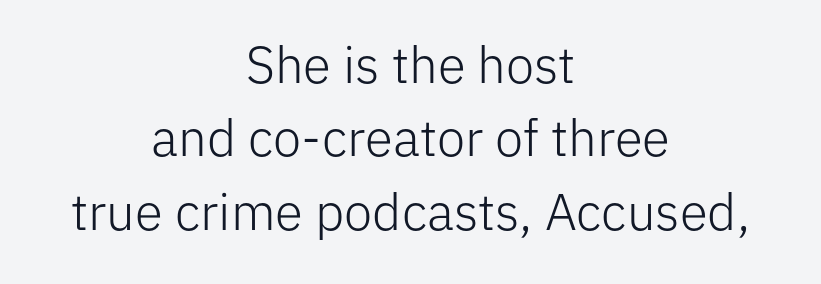
Upright lettering throughout. These lines are centered, leaving both edges ragged. No extra tracking has been applied to these lines. Serifs: no, the terminals of the letterforms are clean.
